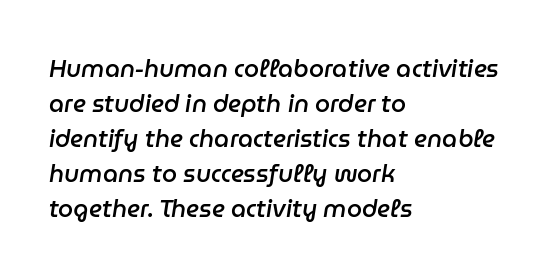
Q: Is the text bold? A: Semi-bold.
Q: Is the text italic (slanted)? A: Yes, it leans right by about 9 degrees.
Q: Is the text underlined? A: No.
Q: How is the paragraph aligned? A: Left-aligned.
Q: Is the spacing between letters normal or unusually wide? A: Normal.
Q: Is the spacing between lines tight, normal or loose? A: Normal.
